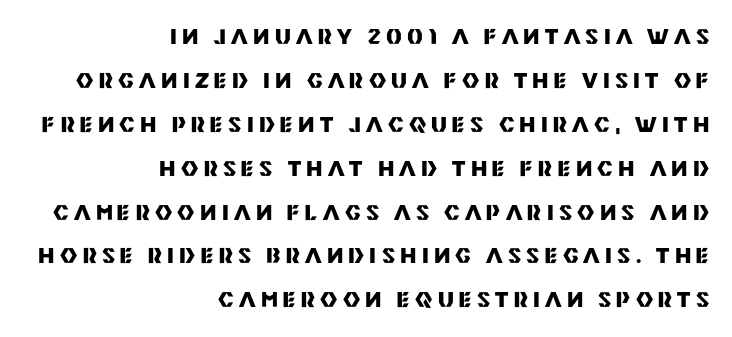
Vertical spacing — loose. The ragged edge is on the left, which tells us the setting is flush right. Only glyphs here, with clear space below each row. Caption: expanded tracking, letters set apart.
